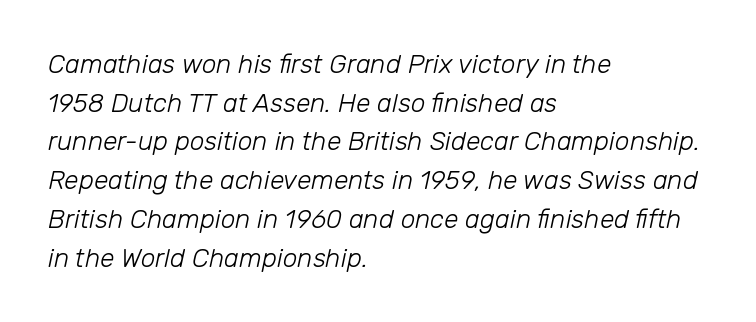
The image shows 26 px text type, italic (leaning right); set left-aligned, normal line spacing (1.49x), normal letter spacing, not underlined.
